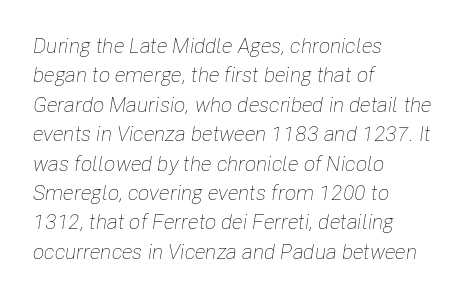
{"italic": "yes", "lean": "right", "slant_degrees": 8, "bold": "no", "underline": "no", "align": "left", "line_spacing": "normal", "line_spacing_ratio": 1.4, "letter_spacing": "normal", "letter_spacing_em": 0.0, "glyph_px": 21}
